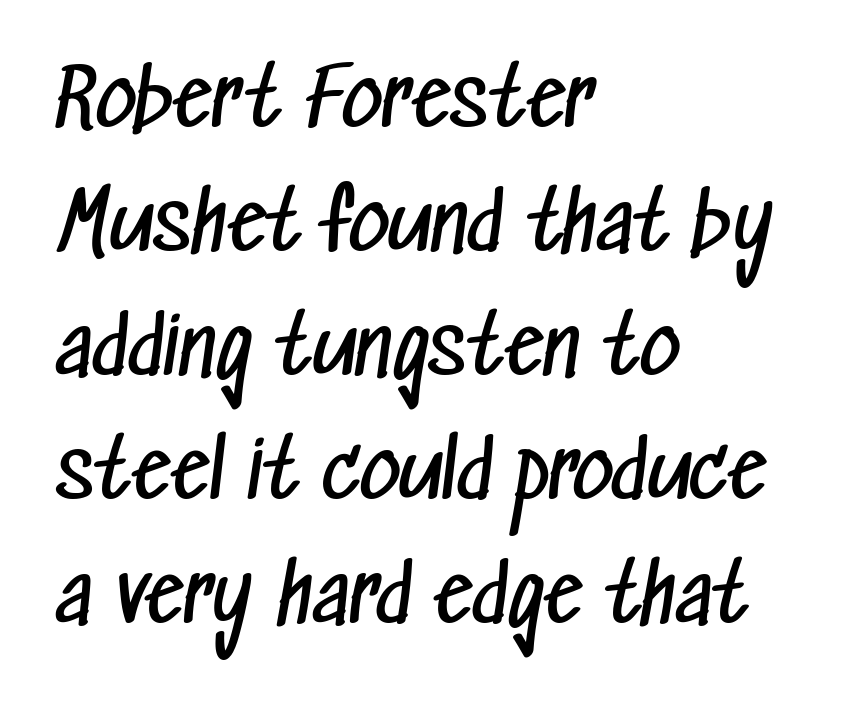
Q: Is the text bold? A: No.
Q: Is the typeface a serif or a sans-serif typeface? A: Sans-serif.
Q: Is the text underlined? A: No.
Q: How is the paragraph aligned? A: Left-aligned.
Q: Is the spacing between letters normal or unusually wide? A: Normal.
Q: Is the spacing between lines tight, normal or loose? A: Normal.
Q: Width (condensed, normal, or wide)? A: Condensed.
Q: Stroke contrast? A: Low.
Q: x-height? A: Medium.
Q: Monospaced? A: No.
